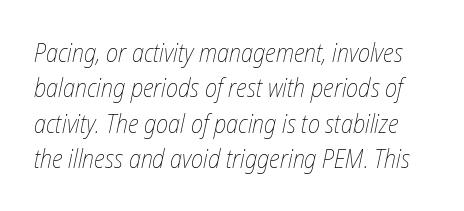
The face looks like a standard text weight, possibly lighter. The lettering tilts uniformly, giving the passage an italic look. Check under the words: just untouched page. The passage shown has conventional tracking throughout.
